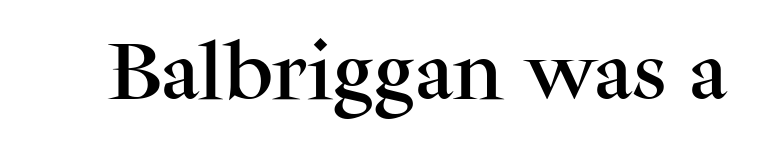
Descender tails drop into unmarked territory. In terms of letterform style, serifs are clearly present. You could not count columns in this text — the font is proportionally spaced. Every character sits straight up, as roman type does.
